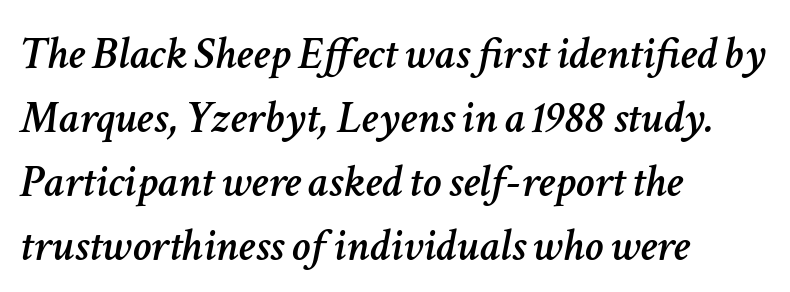
Note the varied advance widths — an 'i' is clearly narrower than an 'm'. The line texture is even and compact thanks to regular tracking. Where is the straight margin? On the left. There's an unmistakable incline to the writing here. Leading: standard.
